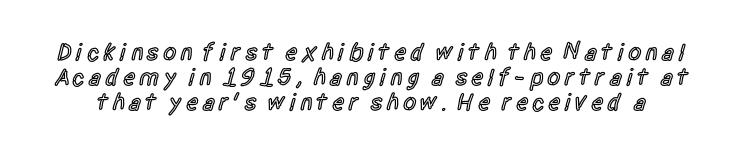
The image shows 24 px text type; set tight line spacing (1.04x), not underlined.
